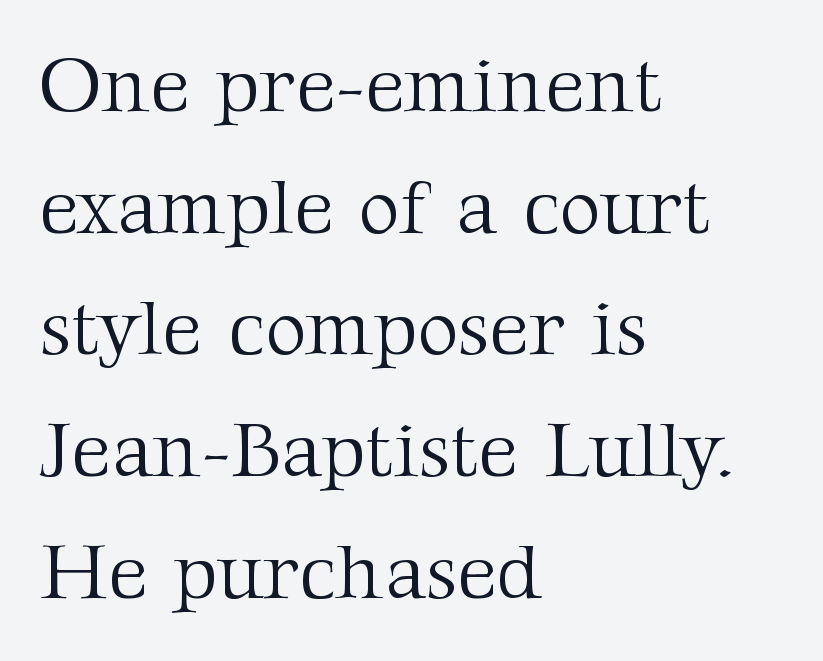
The image shows 79 px light serif type, upright; set left-aligned, normal line spacing (1.54x), normal letter spacing, not underlined; medium stroke contrast and a medium x-height.
